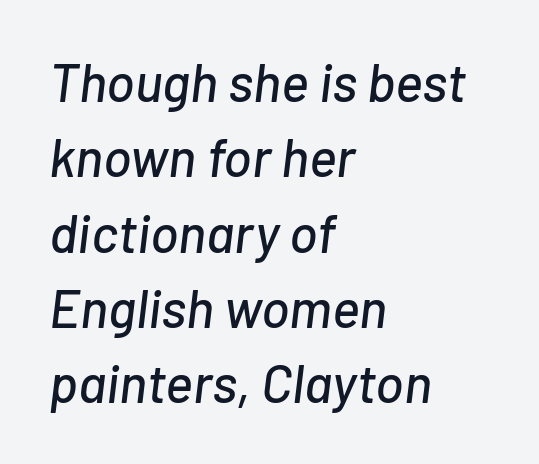
Here the designer chose a conventional face with non-uniform glyph widths. These lines stack with their left ends in a neat column. If you drew a line through each stem, it would be angled. Standard letterfit; no display-style spreading of the glyphs. A clean baseline with only descenders dipping below it.
